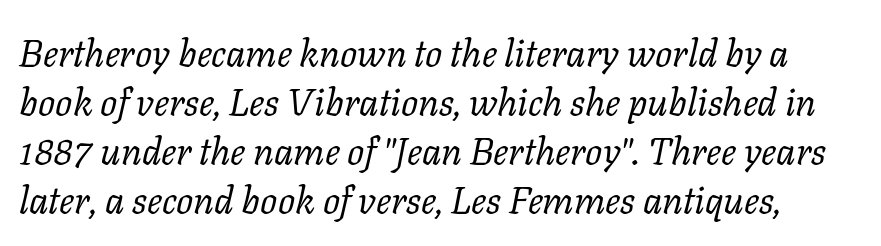
Letters have the restrained weight of plain body copy at most. This is serif lettering, the kind often seen in printed books. There's an unmistakable incline to the writing here. Looks like regular typesetting: each glyph gets only the width it needs.
